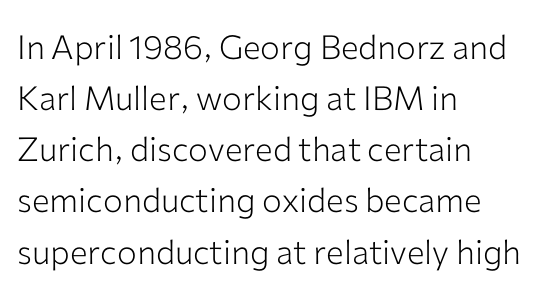
The image shows 33 px light sans-serif type, upright; set left-aligned, normal line spacing (1.55x), normal letter spacing, not underlined; low stroke contrast and a medium x-height.
